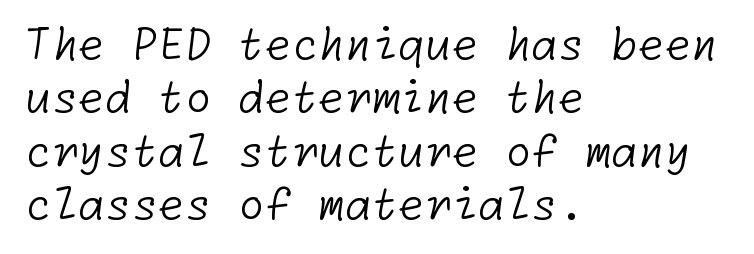
Q: Is the text bold? A: No.
Q: Is the typeface a serif or a sans-serif typeface? A: Sans-serif.
Q: Is the text underlined? A: No.
Q: How is the paragraph aligned? A: Left-aligned.
Q: Is the spacing between letters normal or unusually wide? A: Normal.
Q: Width (condensed, normal, or wide)? A: Normal.
Q: Stroke contrast? A: Low.
Q: x-height? A: Medium.
